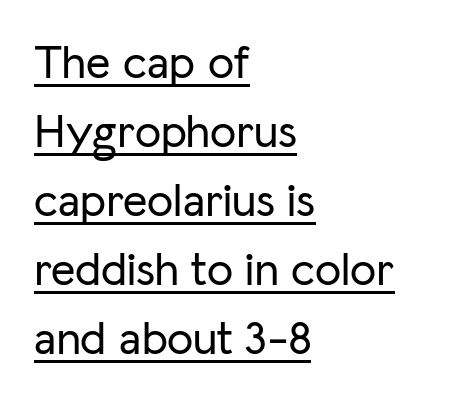
The image shows 47 px sans-serif type, upright; set left-aligned, normal line spacing (1.47x), normal letter spacing, underlined; low stroke contrast and a medium x-height.
